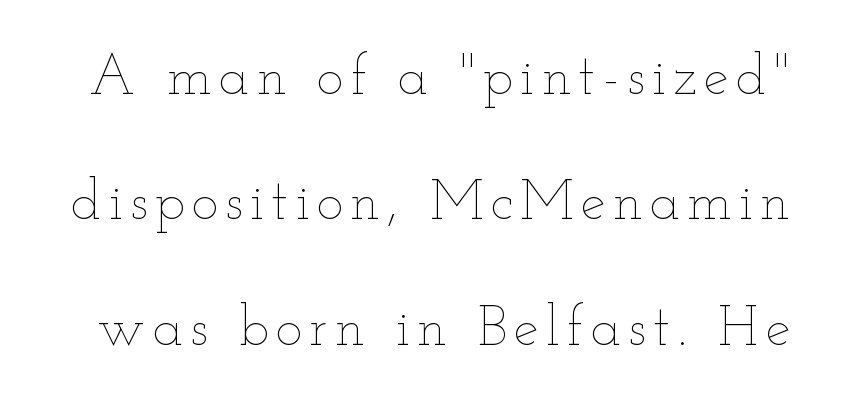
Q: Is the text bold? A: No.
Q: Is the text italic (slanted)? A: No, it is upright.
Q: Is the text underlined? A: No.
Q: Is the spacing between lines tight, normal or loose? A: Loose.
Q: Width (condensed, normal, or wide)? A: Wide.
Q: Stroke contrast? A: Low.
Q: x-height? A: Small.
Q: Monospaced? A: No.
